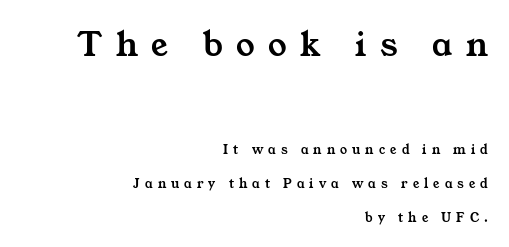
The face used here is proportionally spaced, like ordinary book or web type. The rendering shrinks the type as you move from the upper chunk to the lower. This sample uses a serif face. Airy leading. If you drew a ruler down the right edge, every line would touch it. The specimen omits any rule beneath the text block's lines.
